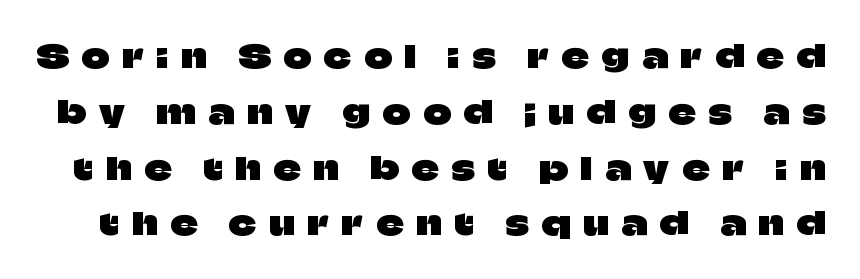
Q: Is the text italic (slanted)? A: No, it is upright.
Q: Is the typeface a serif or a sans-serif typeface? A: Sans-serif.
Q: Is the text underlined? A: No.
Q: Is the spacing between letters normal or unusually wide? A: Unusually wide.
Q: Width (condensed, normal, or wide)? A: Normal.
Q: Stroke contrast? A: Low.
Q: x-height? A: Large.
Q: Monospaced? A: No.
